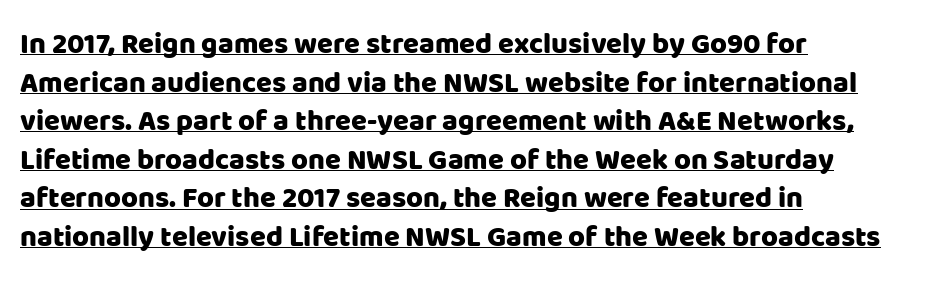
The image shows 29 px sans-serif type, upright; set left-aligned, normal line spacing (1.33x), normal letter spacing, underlined; low stroke contrast and a large x-height.
